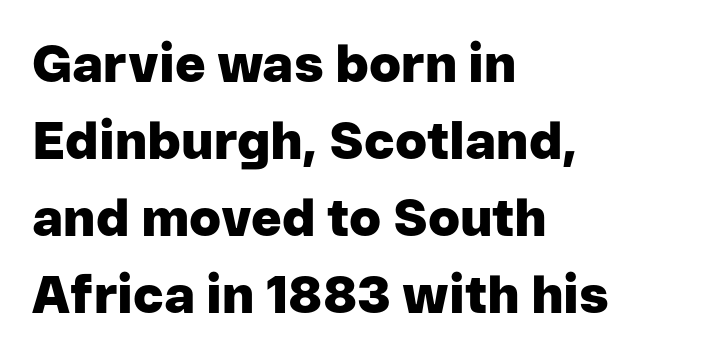
{"serif": "no", "italic": "no", "bold": "yes", "weight": "heavy", "width": "normal", "stroke_contrast": "low", "x_height": "medium", "monospaced": "no", "underline": "no", "align": "left", "line_spacing": "normal", "line_spacing_ratio": 1.48, "letter_spacing": "normal", "letter_spacing_em": 0.0, "glyph_px": 52}
